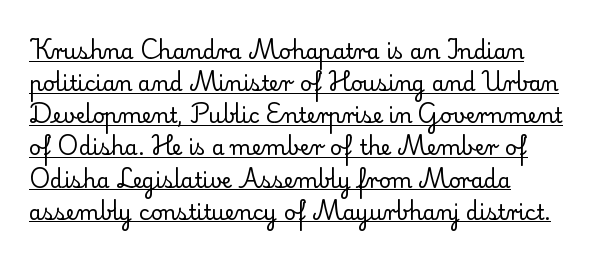
The image shows 21 px text type, upright; set left-aligned, normal line spacing (1.53x), normal letter spacing, underlined.
